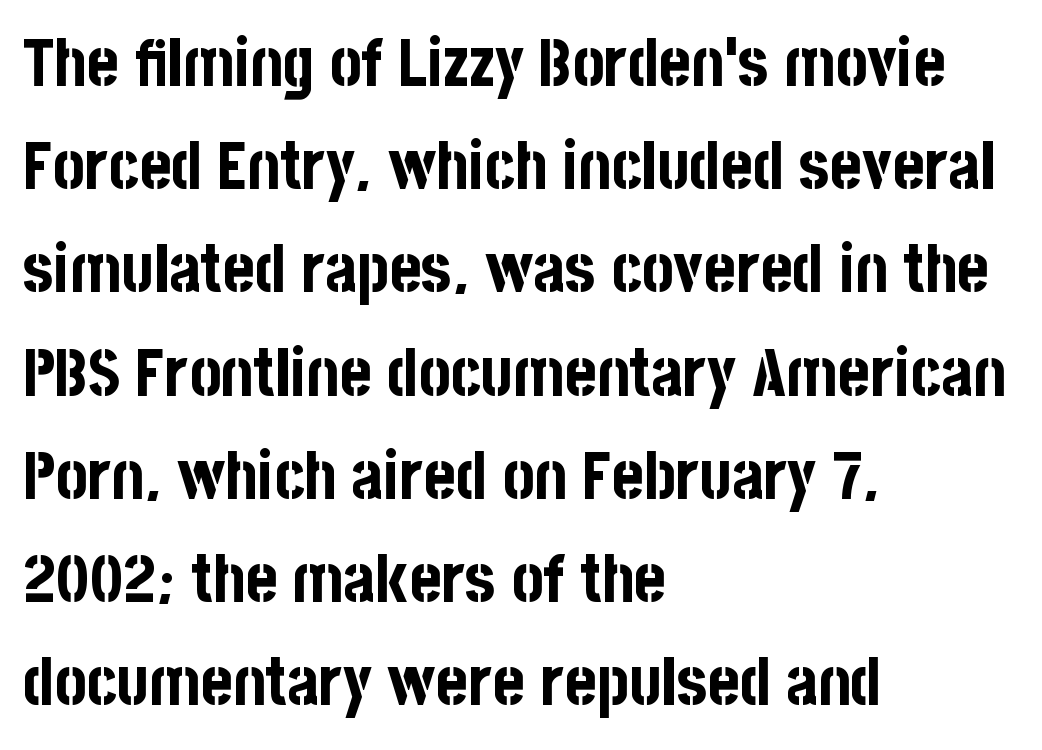
Q: Is the text bold? A: Yes.
Q: Is the text italic (slanted)? A: No, it is upright.
Q: Is the typeface a serif or a sans-serif typeface? A: Sans-serif.
Q: Is the text underlined? A: No.
Q: How is the paragraph aligned? A: Left-aligned.
Q: Is the spacing between letters normal or unusually wide? A: Normal.
Q: Is the spacing between lines tight, normal or loose? A: Normal.
Q: Width (condensed, normal, or wide)? A: Condensed.
Q: Stroke contrast? A: Low.
Q: x-height? A: Large.
Q: Monospaced? A: No.
